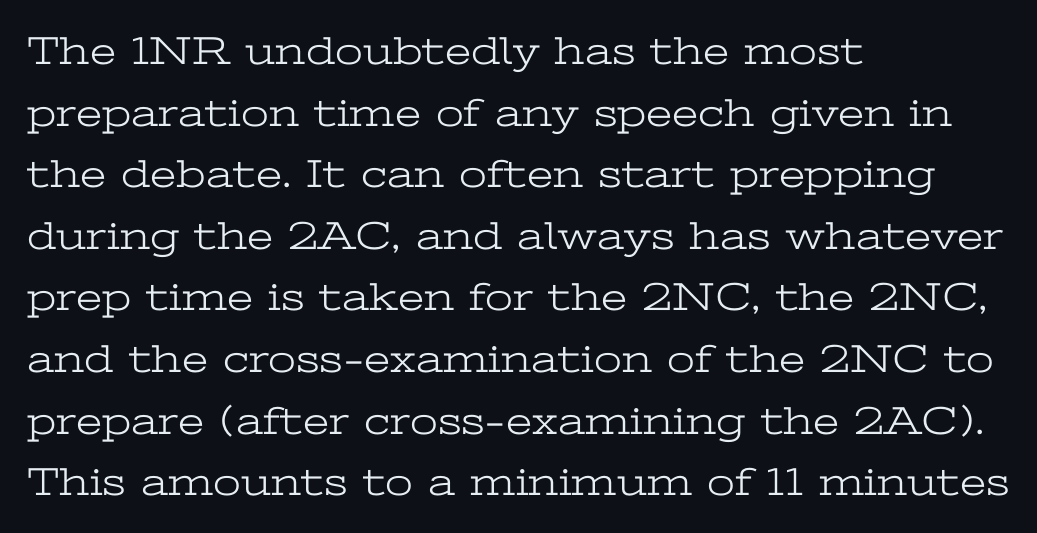
{"serif": "yes", "italic": "no", "bold": "no", "weight": "light", "width": "wide", "stroke_contrast": "low", "x_height": "medium", "monospaced": "no", "underline": "no", "align": "left", "line_spacing": "normal", "line_spacing_ratio": 1.54, "letter_spacing": "normal", "letter_spacing_em": 0.0, "glyph_px": 40}
